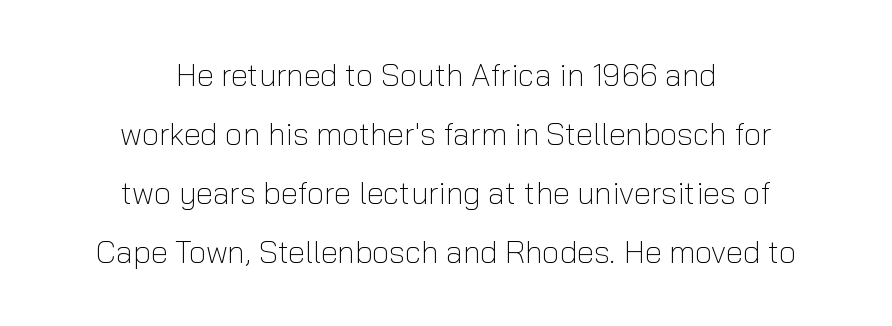
Bare-footed words on every line. A typesetter would mark this as roman, not italic. Is this a fixed-width face? No — the glyphs have proportional, varying widths. The compositor balanced each line on the midline. These lines stand farther apart than default settings would place them. Does extra space separate the letters? No, they use regular spacing.
